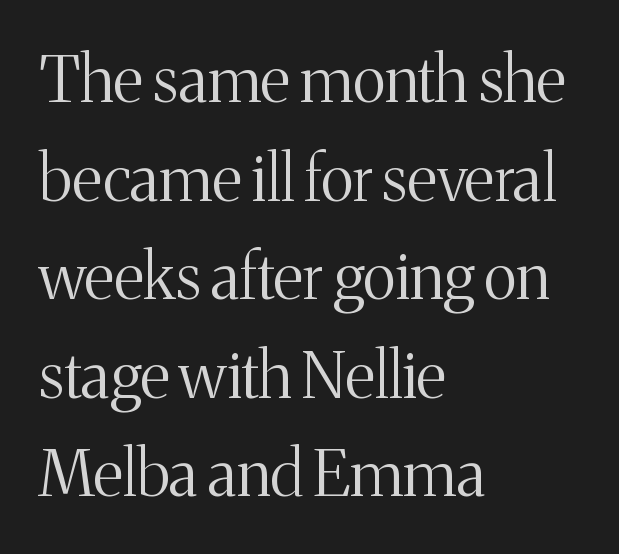
Q: Is the text bold? A: No.
Q: Is the text italic (slanted)? A: No, it is upright.
Q: Is the typeface a serif or a sans-serif typeface? A: Serif.
Q: Is the text underlined? A: No.
Q: How is the paragraph aligned? A: Left-aligned.
Q: Is the spacing between letters normal or unusually wide? A: Normal.
Q: Is the spacing between lines tight, normal or loose? A: Normal.
Q: Width (condensed, normal, or wide)? A: Normal.
Q: Stroke contrast? A: Medium.
Q: x-height? A: Medium.
Q: Monospaced? A: No.
